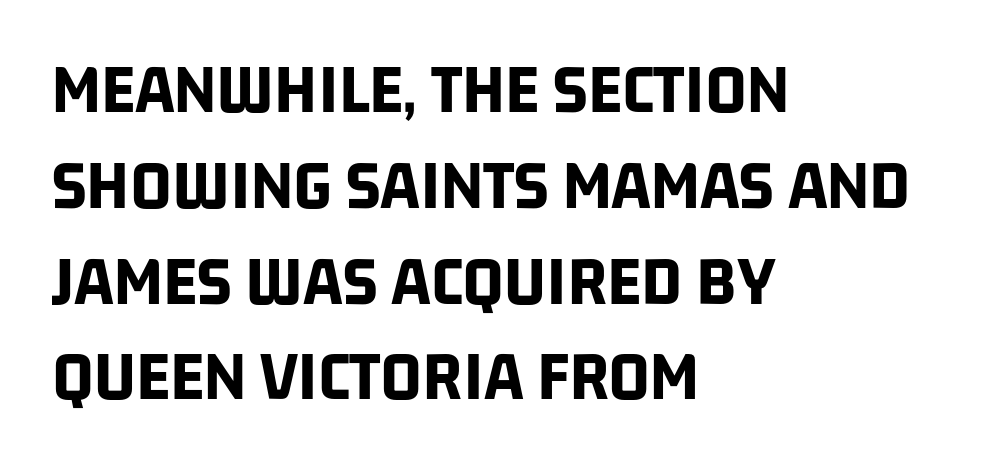
Glyph-to-glyph distance matches everyday printed text. How would I describe the line gaps? Plain and ordinary. The lines are quadded left. These lines are rendered in a variable-pitch font.
